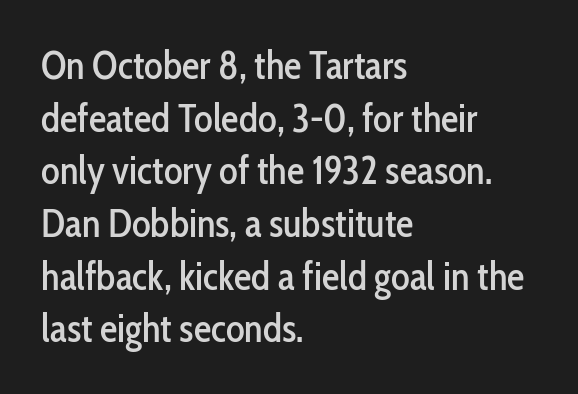
Short and long lines alike share a common starting point at left. The gaps between neighbouring characters are ordinary and unremarkable. A sans-serif font was chosen for this passage. Honestly, there is no underline to notice here at all. Varying glyph widths throughout — classic text-font behaviour. Whoever set this chose a conventional vertical rhythm.
